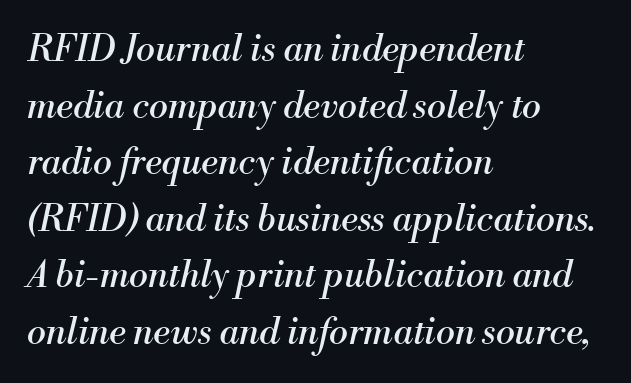
The image shows 36 px regular-weight serif type, italic (leaning right); set left-aligned, normal line spacing (1.57x), normal letter spacing, not underlined; medium stroke contrast and a small x-height.
